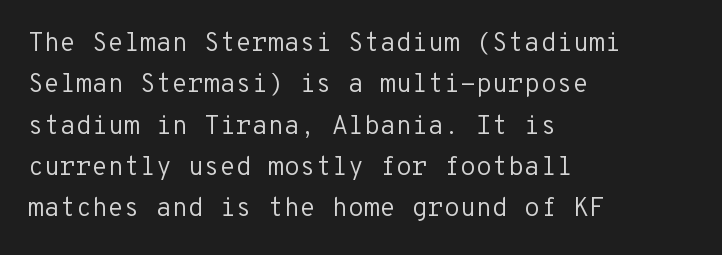
The image shows 26 px text type, upright; set left-aligned, normal line spacing (1.59x), normal letter spacing, not underlined.
